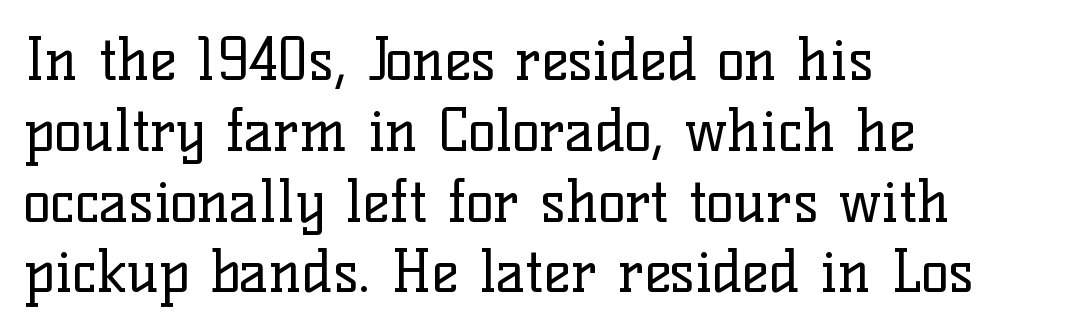
Q: Is the text bold? A: No.
Q: Is the text italic (slanted)? A: No, it is upright.
Q: Is the typeface a serif or a sans-serif typeface? A: Serif.
Q: Is the text underlined? A: No.
Q: How is the paragraph aligned? A: Left-aligned.
Q: Is the spacing between letters normal or unusually wide? A: Normal.
Q: Width (condensed, normal, or wide)? A: Normal.
Q: Stroke contrast? A: Low.
Q: x-height? A: Medium.
Q: Monospaced? A: No.
